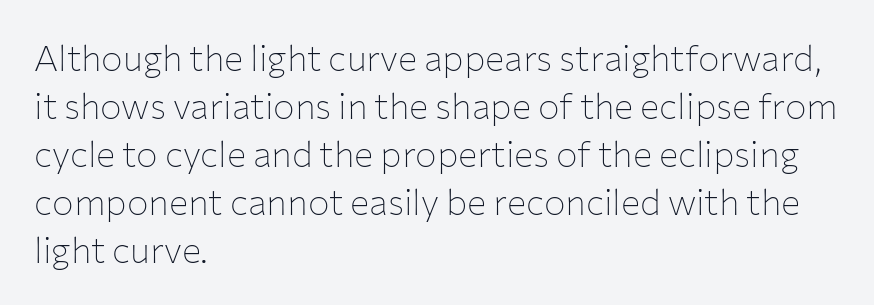
Line spacing here is normal. This rendering leaves character spacing at its baseline value. It's the straight-up-and-down kind of type. Do the characters align in a grid? No, the font is proportional. Is the type heavy? It reads as light-to-regular instead.
